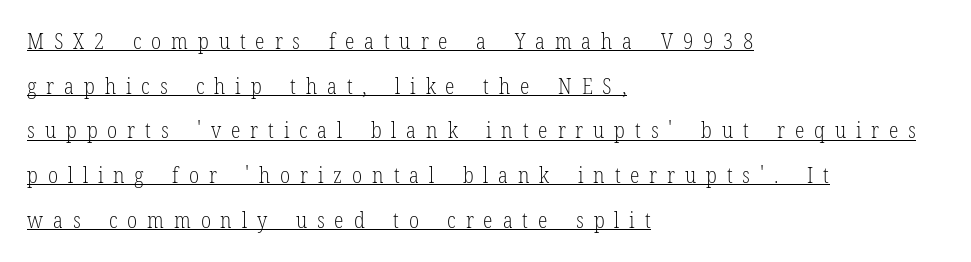
The image shows 22 px text type, upright; set left-aligned, loose line spacing (2.03x), unusually wide letter spacing (+0.45 em), underlined.
